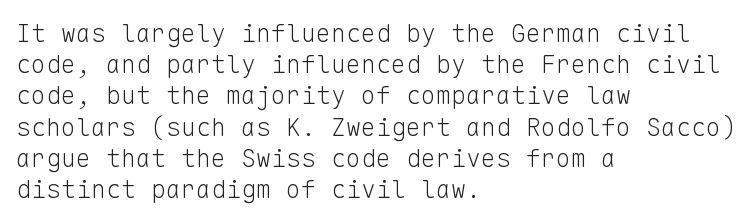
Spacing between characters is what you'd get straight out of the box. Ordinary non-slanted type is in use. The compositor pushed each line to the left boundary. Rows of type keep a routine distance in the vertical direction.
